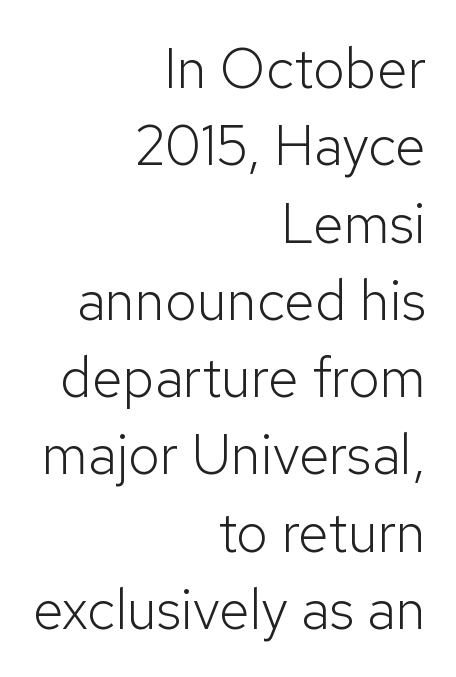
{"serif": "no", "italic": "no", "bold": "no", "weight": "light", "width": "normal", "stroke_contrast": "low", "x_height": "medium", "monospaced": "no", "underline": "no", "align": "right", "line_spacing": "normal", "line_spacing_ratio": 1.38, "letter_spacing": "normal", "letter_spacing_em": 0.0, "glyph_px": 56}
